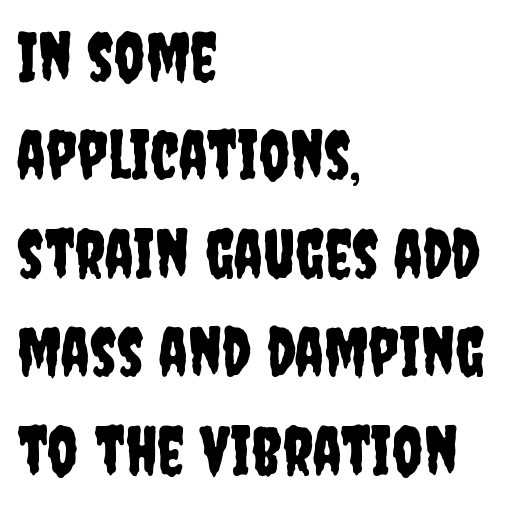
{"serif": "no", "italic": "no", "width": "condensed", "stroke_contrast": "low", "x_height": "large", "monospaced": "no", "underline": "no", "align": "left", "line_spacing": "normal", "line_spacing_ratio": 1.47, "letter_spacing": "normal", "letter_spacing_em": 0.0, "glyph_px": 67}
